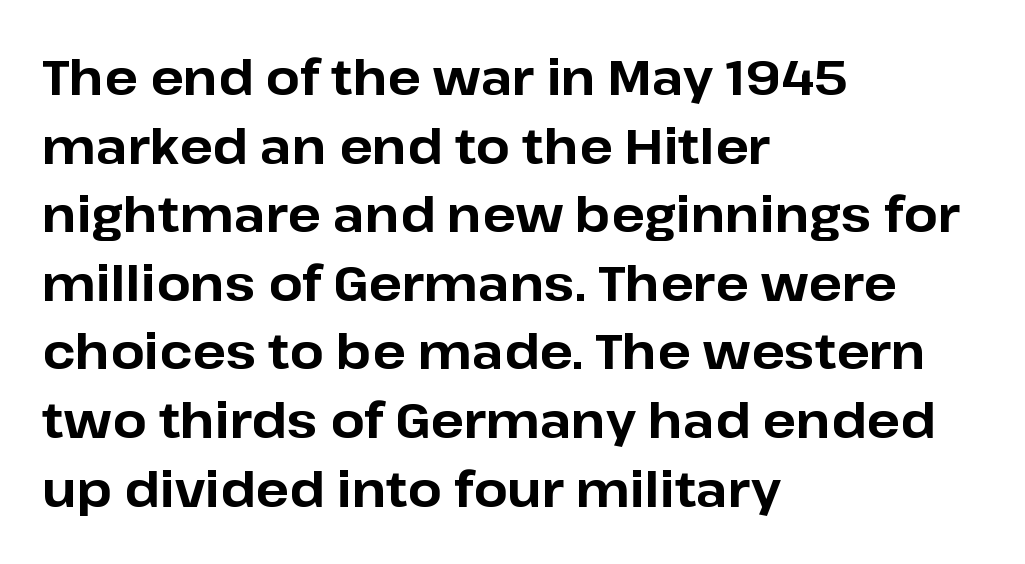
The image shows 49 px bold sans-serif type, upright; set left-aligned, normal line spacing (1.4x), normal letter spacing, not underlined; low stroke contrast and a medium x-height.
